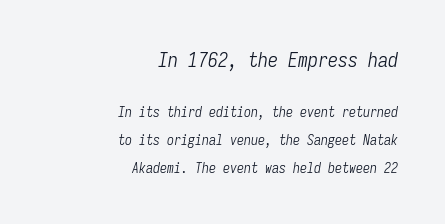
Q: Is the text bold? A: No.
Q: Is the text italic (slanted)? A: Yes, it leans right by about 9 degrees.
Q: Is the text underlined? A: No.
Q: How is the paragraph aligned? A: Right-aligned.
Q: Is the spacing between letters normal or unusually wide? A: Normal.
Q: Is the spacing between lines tight, normal or loose? A: Loose.
Q: Which block of text is set in a larger size, the first (top) or the second (bottom)? A: The first (top) one.
